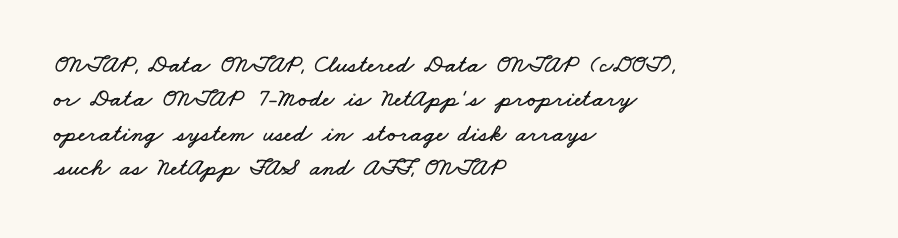
Q: Is the text underlined? A: No.
Q: How is the paragraph aligned? A: Left-aligned.
Q: Is the spacing between letters normal or unusually wide? A: Normal.
Q: Is the spacing between lines tight, normal or loose? A: Normal.
